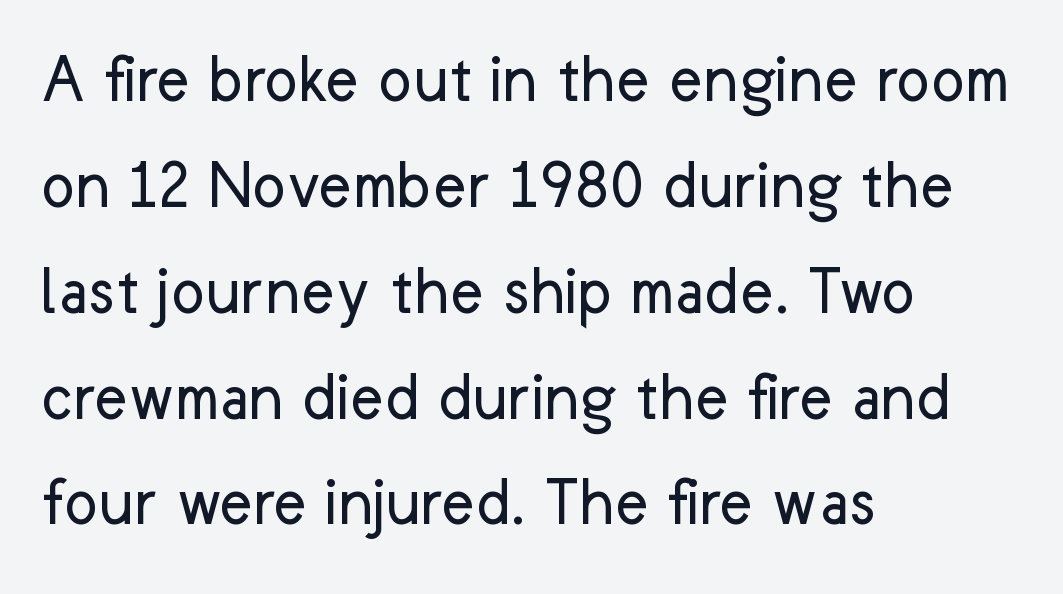
The image shows 72 px regular-weight sans-serif type, upright; set left-aligned, normal line spacing (1.47x), normal letter spacing, not underlined; low stroke contrast and a medium x-height.
